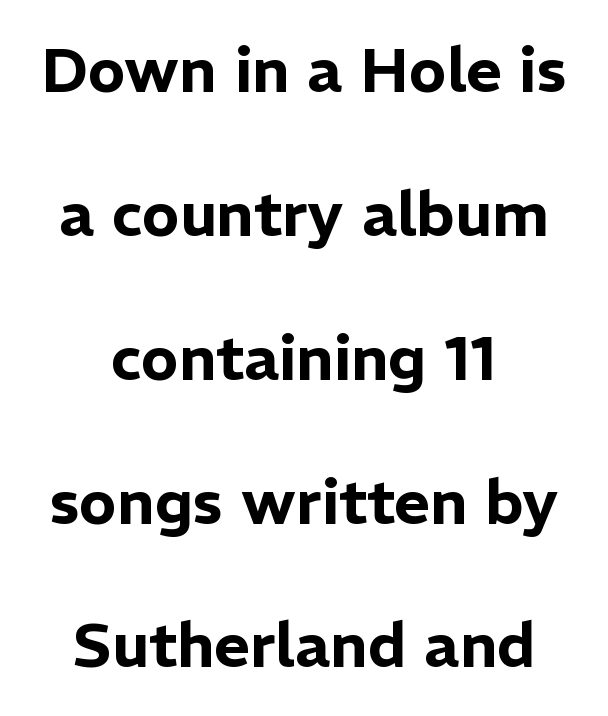
A typesetter would call this zero additional tracking. Underlining? Definitely not there. Horizontal alignment here is central, giving a formal, balanced look. This is sans-serif lettering, the kind often seen on screens and signage.
